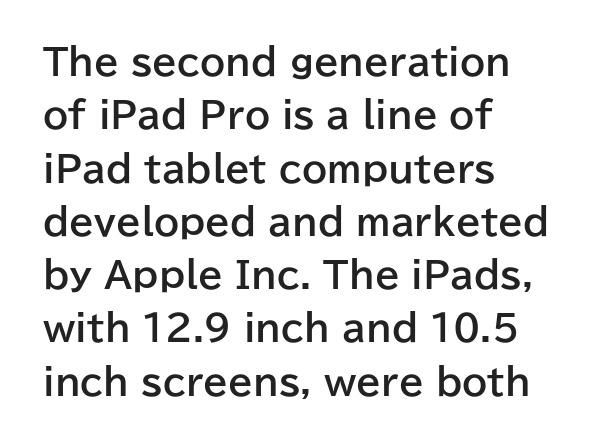
{"serif": "no", "italic": "no", "bold": "yes", "weight": "bold", "width": "normal", "stroke_contrast": "low", "x_height": "medium", "monospaced": "no", "underline": "no", "align": "left", "line_spacing": "normal", "line_spacing_ratio": 1.48, "letter_spacing": "normal", "letter_spacing_em": 0.0, "glyph_px": 36}
